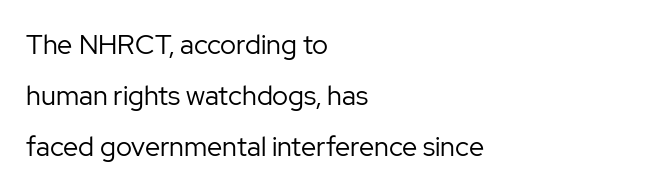
Weight: regular or lighter. Vertical strokes here are truly vertical. Standard letterfit; no display-style spreading of the glyphs. Glance below the letters and you will spot only blank space.
